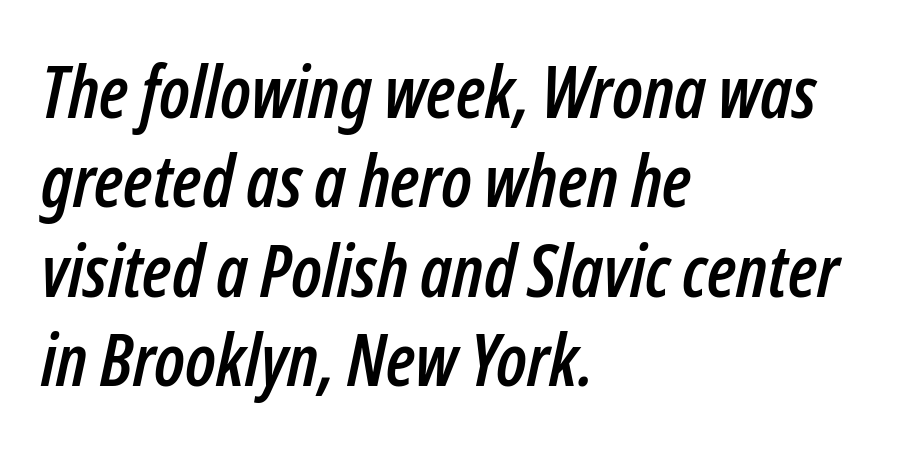
The ragged edge is on the right, which tells us the setting is flush left. The string is rendered with underlining switched off. This sample has the flowing, uneven cadence of proportional lettering. These lines were composed using italics. Nothing unusual about the tracking: characters are spaced as the font intends.
